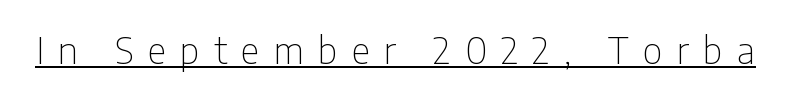
Heft: none added — not bold. Proportional: the letters do not fall into vertical columns. You can tell it's not italic because the verticals are truly vertical. Tracking here is generous; glyphs stand well apart from one another.
